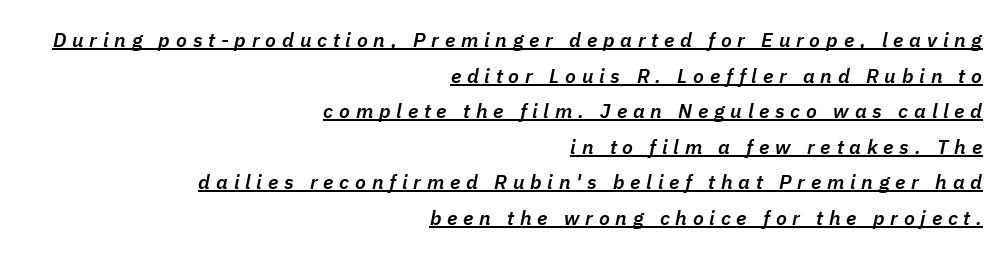
In CSS terms this would be text-align: right. Decoration check: the copy is underlined. Characters follow at a spacing far wider than the type designer built in. Heft: intermediate — a semibold. The glyphs look as if they've been sheared to an angle.
